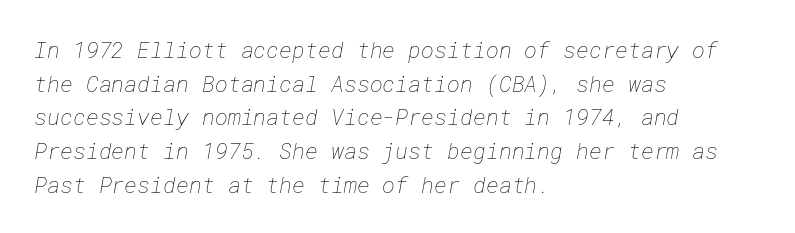
{"bold": "no", "underline": "no", "align": "left", "line_spacing": "normal", "line_spacing_ratio": 1.53, "letter_spacing": "normal", "letter_spacing_em": 0.0, "glyph_px": 22}
